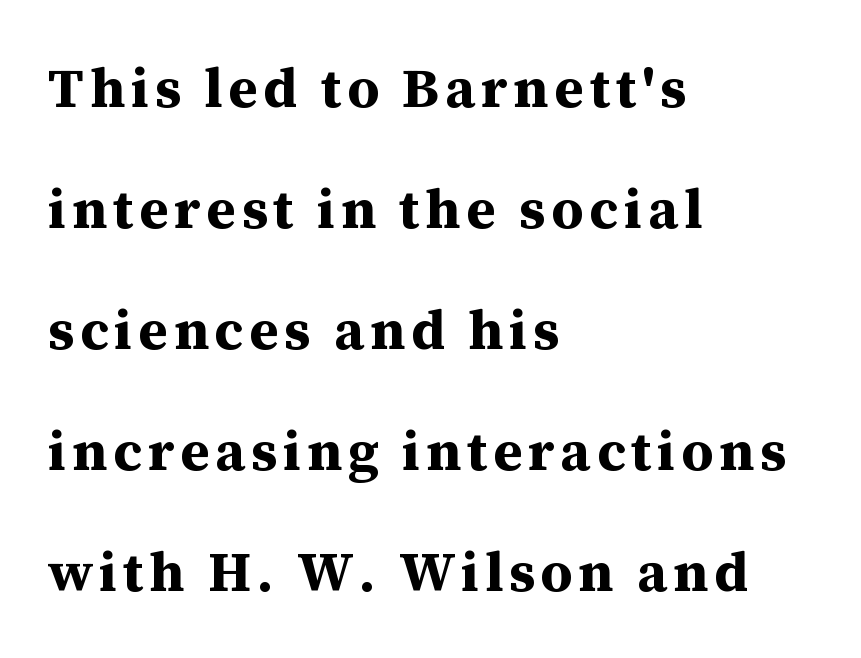
{"serif": "yes", "italic": "no", "bold": "yes", "weight": "bold", "width": "normal", "stroke_contrast": "medium", "x_height": "medium", "monospaced": "no", "underline": "no", "align": "left", "line_spacing": "loose", "line_spacing_ratio": 2.16, "glyph_px": 56}
